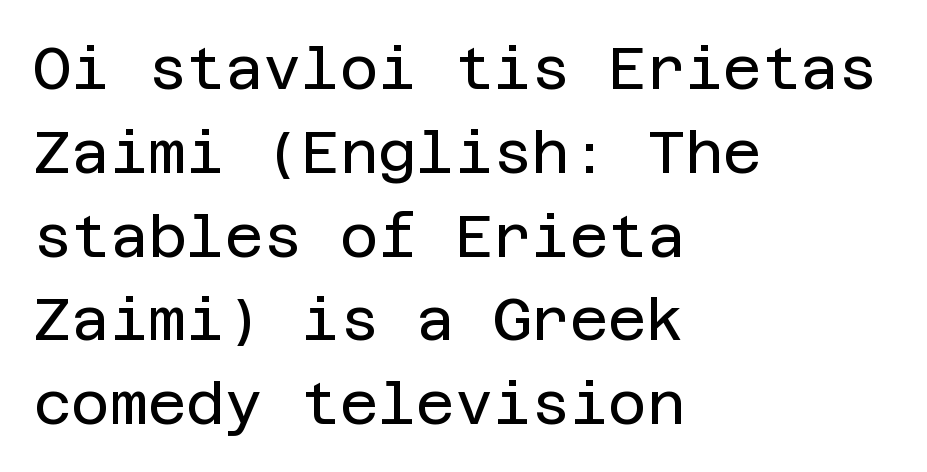
Q: Is the text bold? A: No.
Q: Is the text italic (slanted)? A: No, it is upright.
Q: Is the typeface a serif or a sans-serif typeface? A: Sans-serif.
Q: Is the text underlined? A: No.
Q: How is the paragraph aligned? A: Left-aligned.
Q: Is the spacing between letters normal or unusually wide? A: Normal.
Q: Is the spacing between lines tight, normal or loose? A: Normal.
Q: Width (condensed, normal, or wide)? A: Normal.
Q: Stroke contrast? A: Low.
Q: x-height? A: Large.
